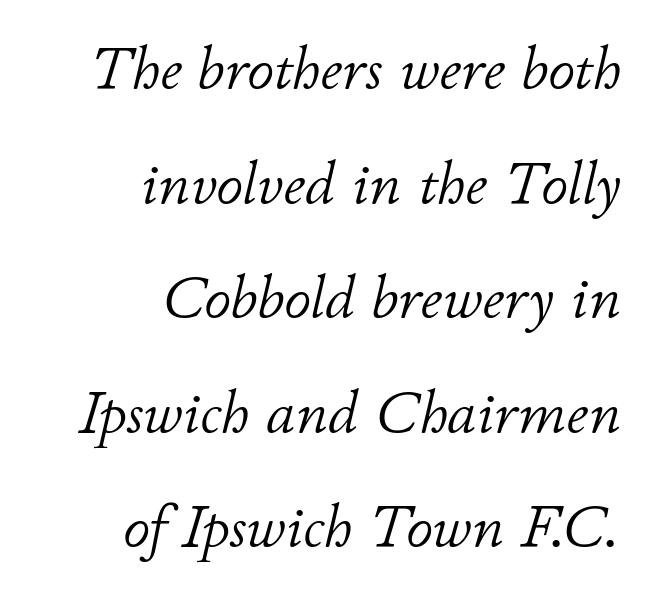
{"italic": "yes", "lean": "right", "slant_degrees": 11, "bold": "no", "weight": "light", "width": "normal", "stroke_contrast": "low", "x_height": "small", "monospaced": "no", "underline": "no", "align": "right", "line_spacing": "loose", "line_spacing_ratio": 1.91, "letter_spacing": "normal", "letter_spacing_em": 0.0, "glyph_px": 60}
